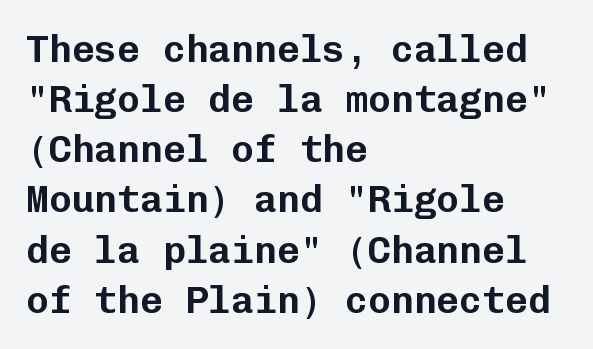
Q: Is the text italic (slanted)? A: No, it is upright.
Q: Is the typeface a serif or a sans-serif typeface? A: Sans-serif.
Q: Is the text underlined? A: No.
Q: How is the paragraph aligned? A: Left-aligned.
Q: Is the spacing between letters normal or unusually wide? A: Normal.
Q: Is the spacing between lines tight, normal or loose? A: Normal.
Q: Width (condensed, normal, or wide)? A: Normal.
Q: Stroke contrast? A: Low.
Q: x-height? A: Medium.
Q: Monospaced? A: Yes.
